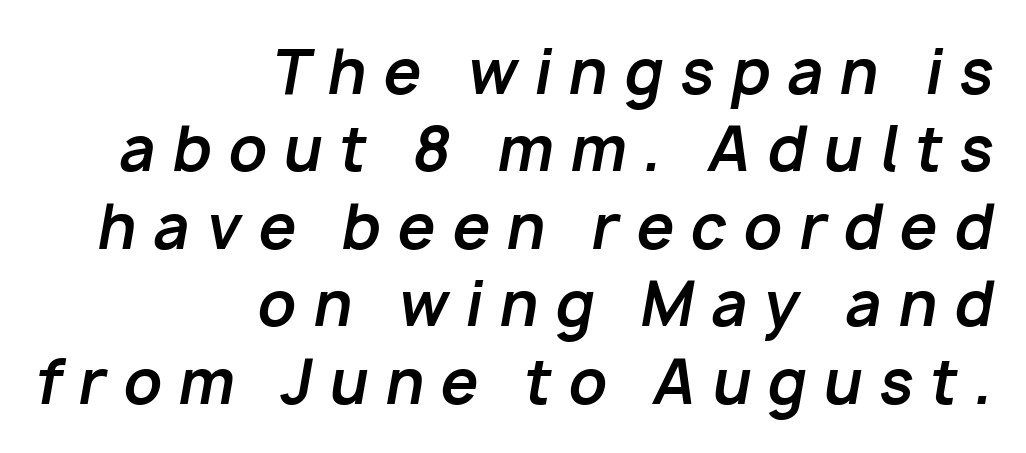
{"italic": "yes", "lean": "right", "slant_degrees": 10, "bold": "yes", "weight": "bold", "width": "normal", "stroke_contrast": "low", "x_height": "medium", "monospaced": "no", "underline": "no", "align": "right", "line_spacing": "normal", "line_spacing_ratio": 1.29, "letter_spacing": "wide", "letter_spacing_em": 0.28, "glyph_px": 60}
